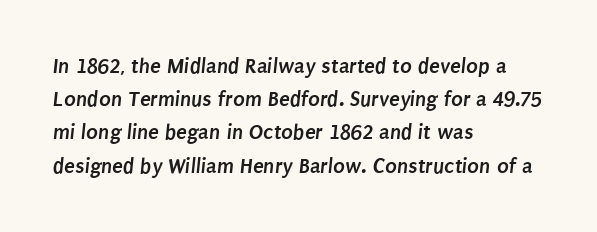
The image shows 22 px bold type; set left-aligned, normal line spacing (1.51x), normal letter spacing, not underlined.
